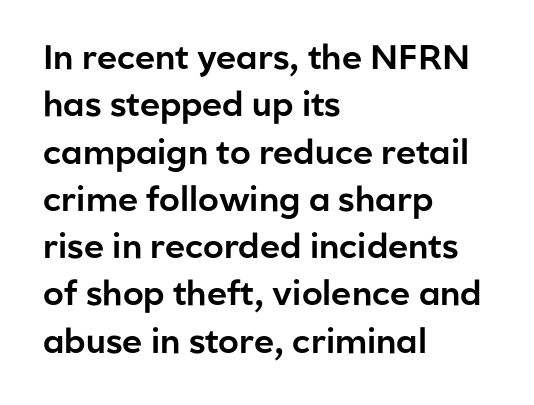
Q: Is the text italic (slanted)? A: No, it is upright.
Q: Is the typeface a serif or a sans-serif typeface? A: Sans-serif.
Q: Is the text underlined? A: No.
Q: How is the paragraph aligned? A: Left-aligned.
Q: Is the spacing between letters normal or unusually wide? A: Normal.
Q: Is the spacing between lines tight, normal or loose? A: Normal.
Q: Width (condensed, normal, or wide)? A: Normal.
Q: Stroke contrast? A: Low.
Q: x-height? A: Medium.
Q: Monospaced? A: No.
